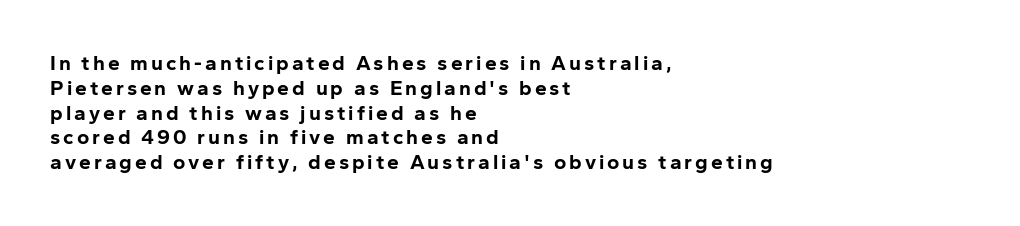
Q: Is the text bold? A: Yes.
Q: Is the text italic (slanted)? A: No, it is upright.
Q: Is the text underlined? A: No.
Q: How is the paragraph aligned? A: Left-aligned.
